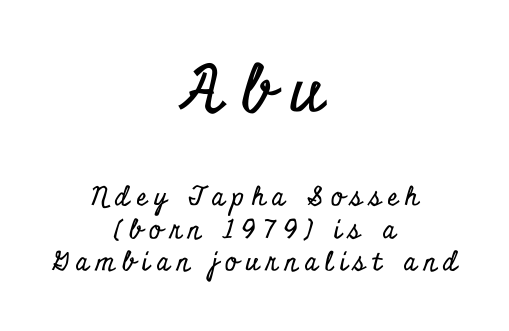
{"serif": "yes", "width": "condensed", "stroke_contrast": "low", "x_height": "small", "monospaced": "no", "underline": "no", "align": "center", "line_spacing": "normal", "line_spacing_ratio": 1.26, "letter_spacing": "wide", "letter_spacing_em": 0.27, "larger_block": "first", "size_ratio": 2.46, "glyph_px": 64}
